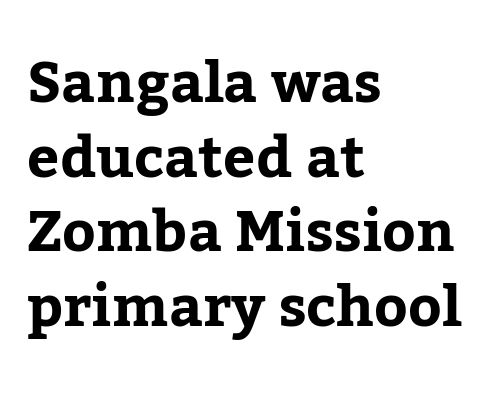
Q: Is the text bold? A: Yes.
Q: Is the text italic (slanted)? A: No, it is upright.
Q: Is the typeface a serif or a sans-serif typeface? A: Serif.
Q: Is the text underlined? A: No.
Q: How is the paragraph aligned? A: Left-aligned.
Q: Is the spacing between letters normal or unusually wide? A: Normal.
Q: Is the spacing between lines tight, normal or loose? A: Normal.
Q: Width (condensed, normal, or wide)? A: Normal.
Q: Stroke contrast? A: Low.
Q: x-height? A: Medium.
Q: Monospaced? A: No.
